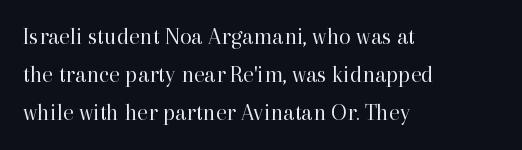
The image shows 24 px text type, upright; set left-aligned, normal line spacing (1.59x), normal letter spacing, not underlined.
